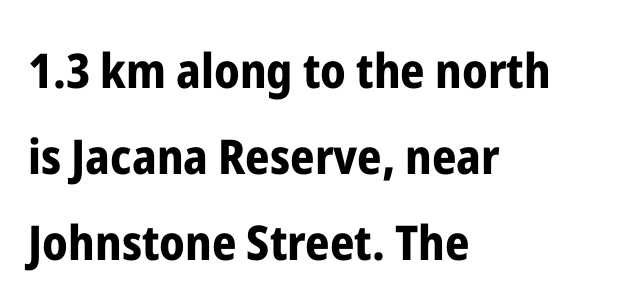
Q: Is the text bold? A: Yes.
Q: Is the text italic (slanted)? A: No, it is upright.
Q: Is the typeface a serif or a sans-serif typeface? A: Sans-serif.
Q: Is the text underlined? A: No.
Q: How is the paragraph aligned? A: Left-aligned.
Q: Is the spacing between letters normal or unusually wide? A: Normal.
Q: Width (condensed, normal, or wide)? A: Condensed.
Q: Stroke contrast? A: Low.
Q: x-height? A: Medium.
Q: Monospaced? A: No.
